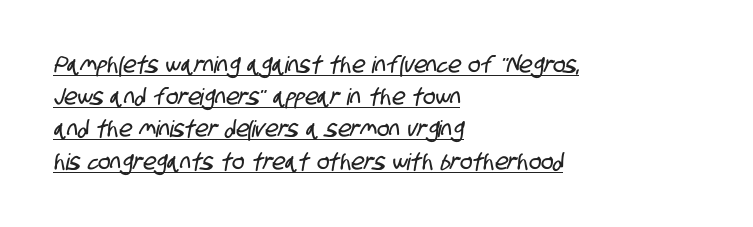
The image shows 23 px text type; set left-aligned, normal line spacing (1.4x), normal letter spacing, underlined.
